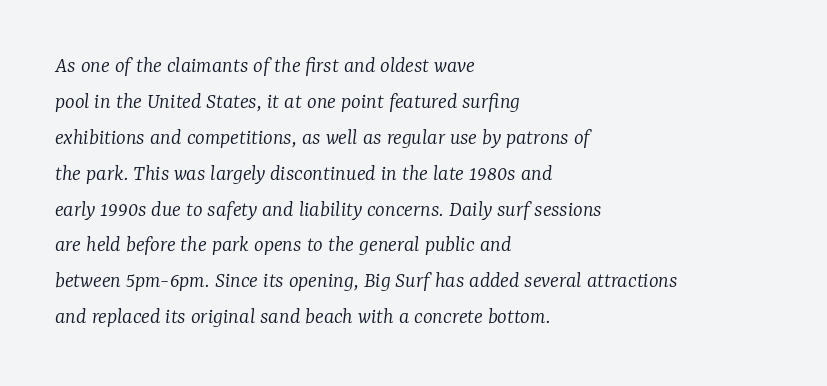
{"italic": "yes", "lean": "right", "slant_degrees": 7, "bold": "no", "underline": "no", "align": "left", "line_spacing": "normal", "line_spacing_ratio": 1.56, "letter_spacing": "normal", "letter_spacing_em": 0.0, "glyph_px": 23}
